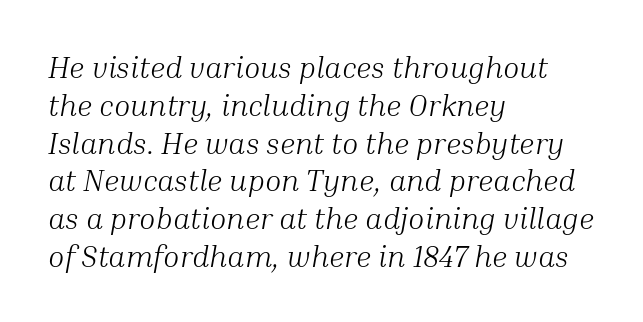
The letters are slanted; this is an italic face. No letter is thick-stroked: the sample isn't bold. The font family rendered here belongs to the serif group. Successive baselines arrive at the customary interval.
